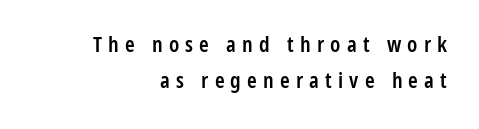
Q: Is the text bold? A: Semi-bold.
Q: Is the text italic (slanted)? A: No, it is upright.
Q: Is the text underlined? A: No.
Q: How is the paragraph aligned? A: Right-aligned.
Q: Is the spacing between letters normal or unusually wide? A: Unusually wide.
Q: Is the spacing between lines tight, normal or loose? A: Normal.
